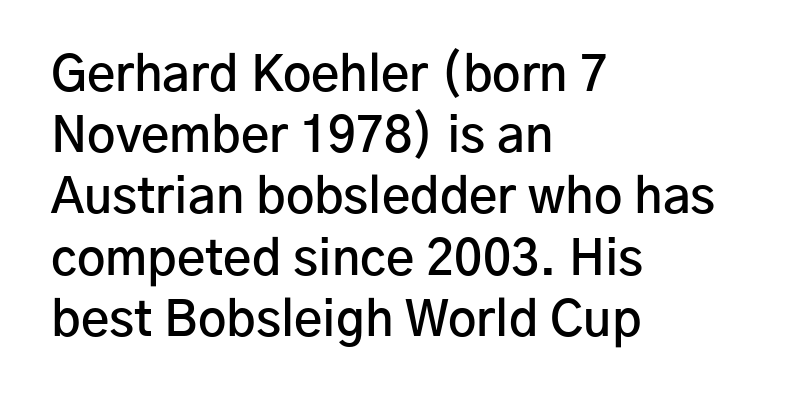
Words float on clear page, feet unadorned. Normally led — the rows are evenly, conventionally spaced. These lines are rendered in a variable-pitch font. Serifs: no, the terminals of the letterforms are clean. The rendering anchors every line to the left-hand side. Characters remain perfectly vertical along every line.
